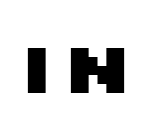
{"serif": "no", "italic": "no", "bold": "yes", "weight": "heavy", "width": "wide", "stroke_contrast": "medium", "x_height": "large", "monospaced": "no", "underline": "no", "glyph_px": 71}
